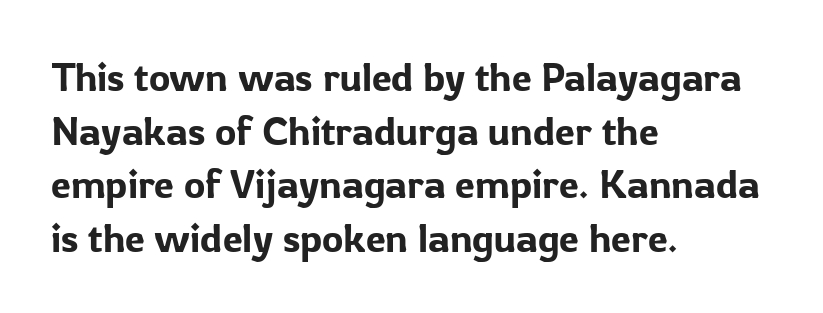
Whoever set this chose a conventional vertical rhythm. A typesetter would mark this as roman, not italic. Anything drawn beneath the words? Only blank space. Grotesque or geometric, the face here clearly has no serifs.
